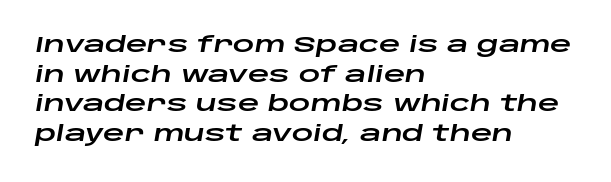
Vertical spacing — default. In terms of posture, this sample is oblique. These lines keep a tight, regular rhythm from letter to letter. The lines are quadded left. Any mark beneath the type? The region is blank.
